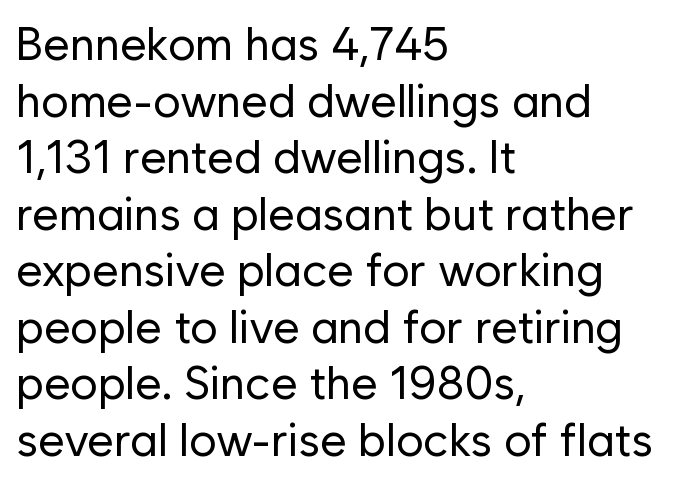
The image shows 46 px regular-weight sans-serif type, upright; set left-aligned, line spacing 1.23x, normal letter spacing, not underlined; low stroke contrast and a medium x-height.
